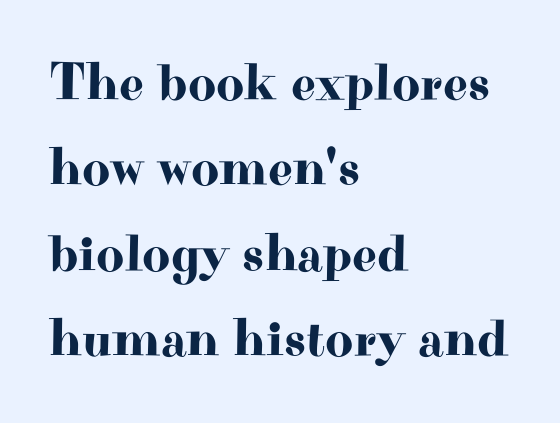
Rows of type keep a routine distance in the vertical direction. The rendering keeps characters at their native spacing. Bare-footed words on every line. Think of a printed novel: that variable character pitch is what you see here. Left-aligned paragraph, ragged on the right. The letters stand upright; this is a roman face.
